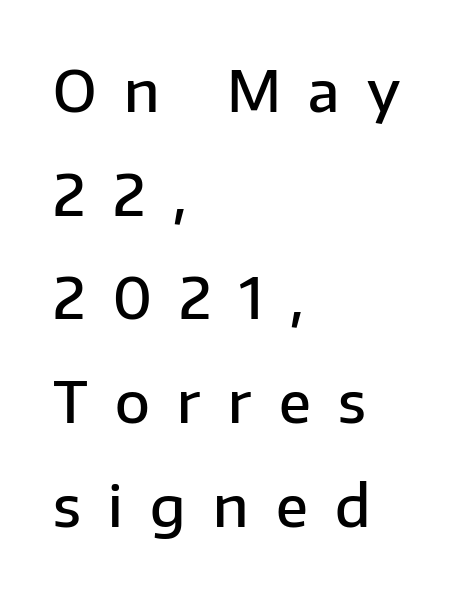
Q: Is the text bold? A: Semi-bold.
Q: Is the text italic (slanted)? A: No, it is upright.
Q: Is the typeface a serif or a sans-serif typeface? A: Sans-serif.
Q: Is the text underlined? A: No.
Q: How is the paragraph aligned? A: Left-aligned.
Q: Is the spacing between letters normal or unusually wide? A: Unusually wide.
Q: Width (condensed, normal, or wide)? A: Normal.
Q: Stroke contrast? A: Low.
Q: x-height? A: Medium.
Q: Monospaced? A: No.
